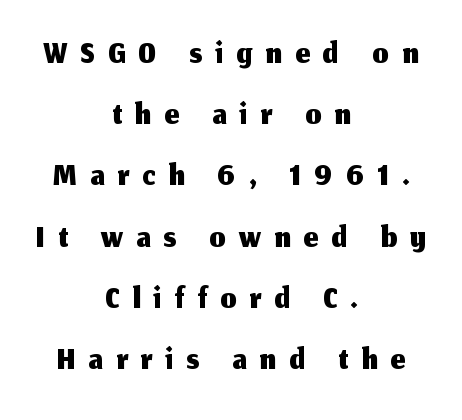
Q: Is the text italic (slanted)? A: No, it is upright.
Q: Is the typeface a serif or a sans-serif typeface? A: Sans-serif.
Q: Is the text underlined? A: No.
Q: How is the paragraph aligned? A: Centered.
Q: Is the spacing between letters normal or unusually wide? A: Unusually wide.
Q: Width (condensed, normal, or wide)? A: Normal.
Q: Stroke contrast? A: Medium.
Q: x-height? A: Medium.
Q: Monospaced? A: No.
